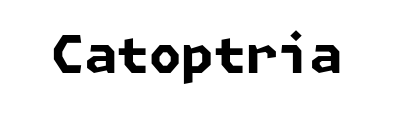
Q: Is the text bold? A: Yes.
Q: Is the typeface a serif or a sans-serif typeface? A: Sans-serif.
Q: Is the text underlined? A: No.
Q: Is the spacing between letters normal or unusually wide? A: Normal.
Q: Width (condensed, normal, or wide)? A: Normal.
Q: Stroke contrast? A: Low.
Q: x-height? A: Medium.
